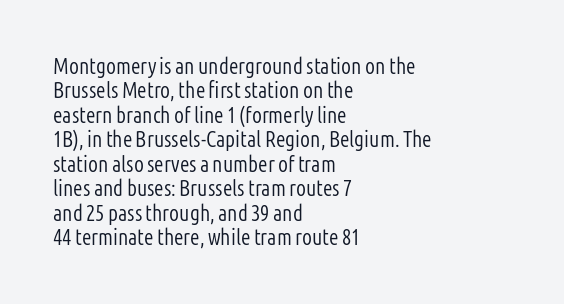
{"italic": "no", "bold": "no", "underline": "no", "align": "left", "line_spacing": "tight", "line_spacing_ratio": 1.11, "letter_spacing": "normal", "letter_spacing_em": 0.0, "glyph_px": 22}
